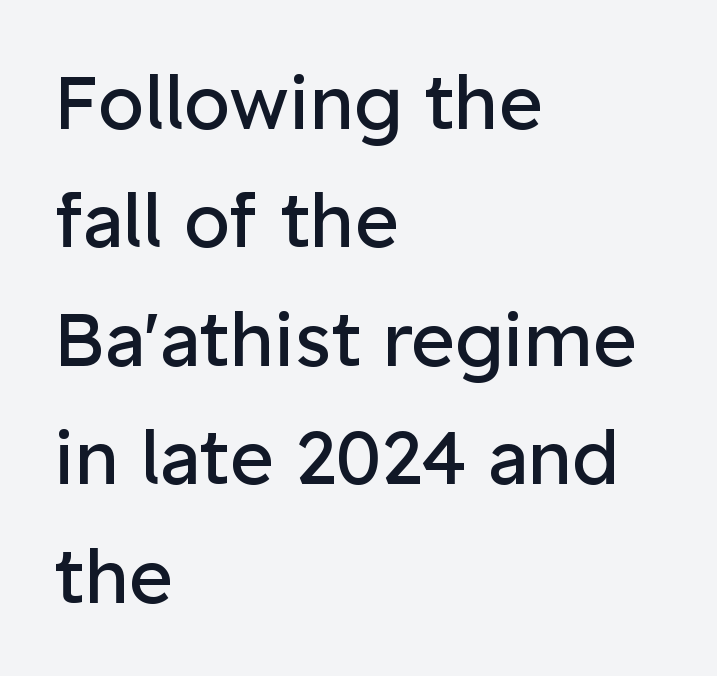
The image shows 75 px regular-weight sans-serif type, upright; set left-aligned, normal line spacing (1.58x), normal letter spacing, not underlined; low stroke contrast and a medium x-height.
